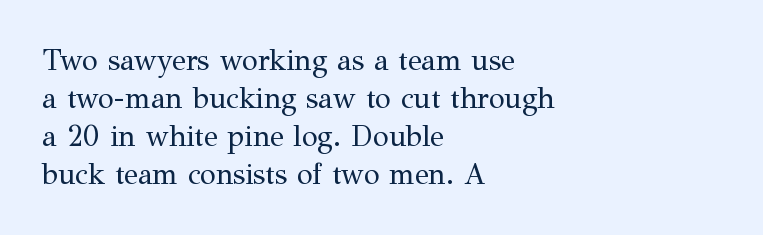
{"serif": "yes", "italic": "no", "bold": "no", "weight": "regular", "width": "normal", "stroke_contrast": "medium", "x_height": "medium", "monospaced": "no", "underline": "no", "align": "left", "line_spacing": "normal", "line_spacing_ratio": 1.31, "letter_spacing": "normal", "letter_spacing_em": 0.0, "glyph_px": 29}
